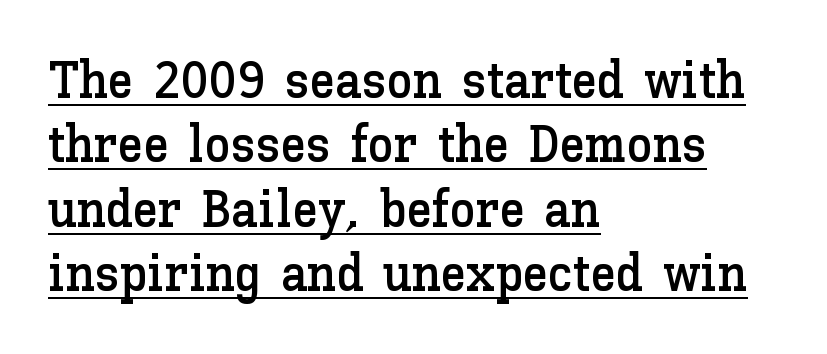
Designer's note — italics off, roman on. There is no visible air inserted between adjacent glyphs. This rendering features underlined lettering. The ragged edge is on the right, which tells us the setting is flush left. Character widths vary here, with narrow letters taking less room than wide ones.
